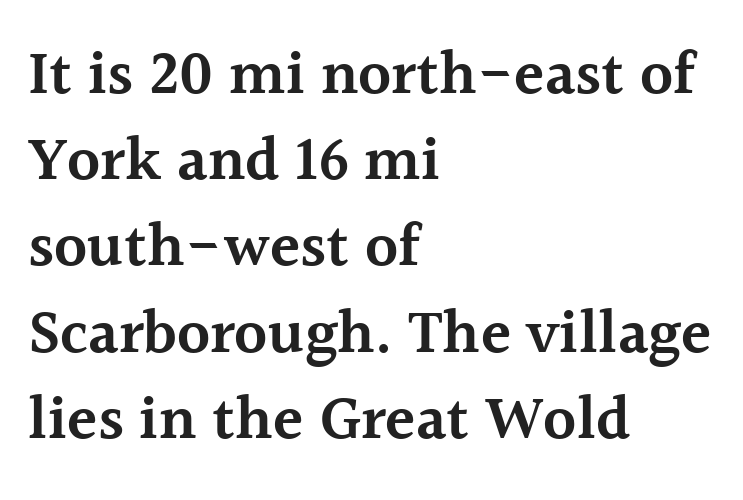
The image shows 62 px semibold serif type, upright; set left-aligned, normal line spacing (1.39x), normal letter spacing, not underlined; a medium x-height.
